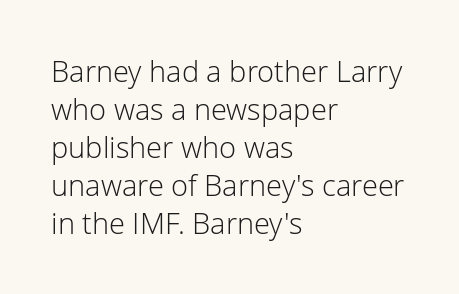
I'd call this a sans setting — the letters go barefoot. Which margin do the lines hug? The left one — the right edge is uneven. The space directly below the letters is spotless. Note the varied advance widths — an 'i' is clearly narrower than an 'm'.
